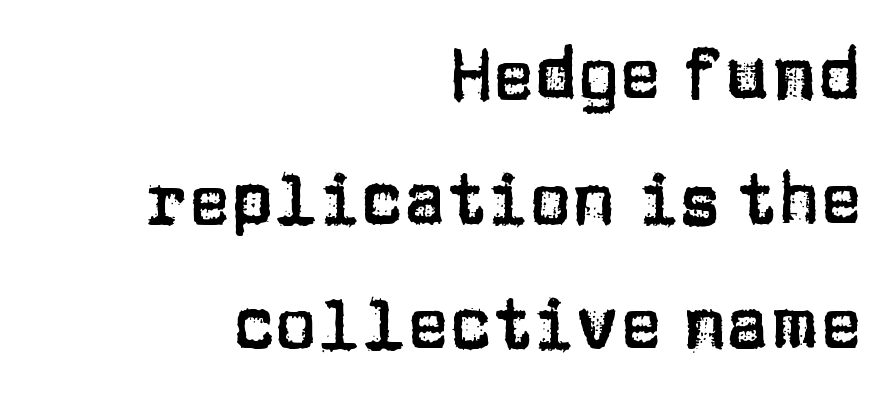
The designer went with a sans here, leaving each stem footless. Italic? Not at all — the glyphs are vertical. Teacher's note: observe the even right margin — that is flush-right alignment. Letter spacing: default. Nobody drew a line under any word here.
